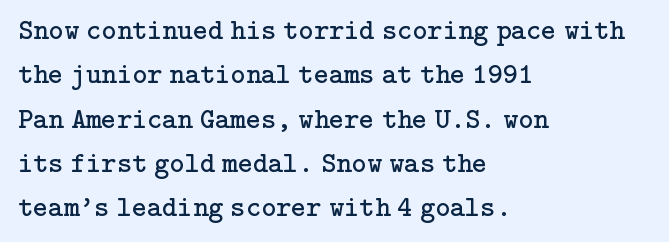
Summary of vertical rhythm: regular, with standard interline spacing. Short note: letters normally spaced. These lines stack with their left ends in a neat column. These lines are composed in type with serifs.
